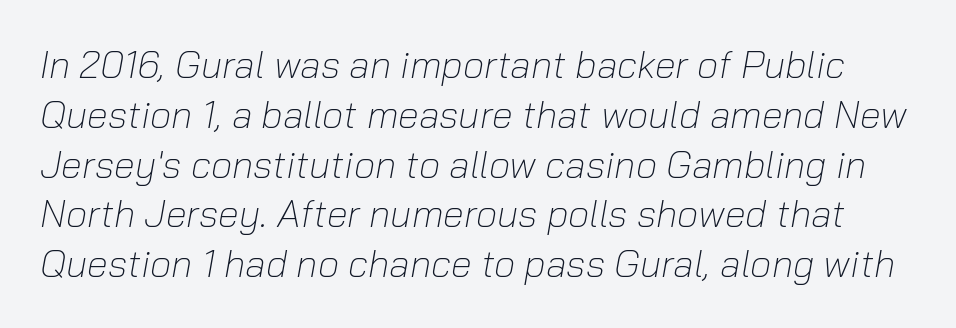
The image shows 38 px light type, italic (leaning right); set normal line spacing (1.31x), normal letter spacing, not underlined; low stroke contrast and a medium x-height.
